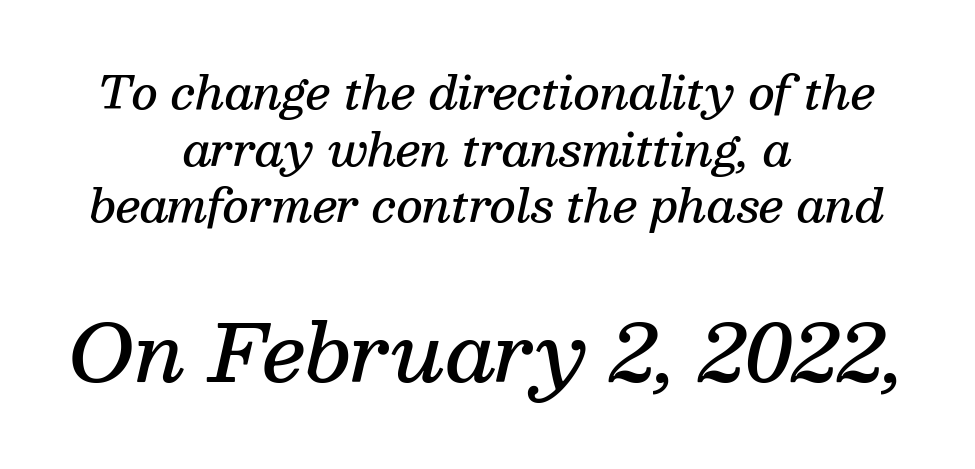
{"serif": "yes", "italic": "yes", "lean": "right", "slant_degrees": 13, "bold": "semi", "weight": "semibold", "width": "normal", "stroke_contrast": "medium", "x_height": "medium", "monospaced": "no", "underline": "no", "align": "center", "line_spacing": "normal", "line_spacing_ratio": 1.26, "letter_spacing": "normal", "letter_spacing_em": 0.0, "larger_block": "second", "size_ratio": 1.73, "glyph_px": 78}
